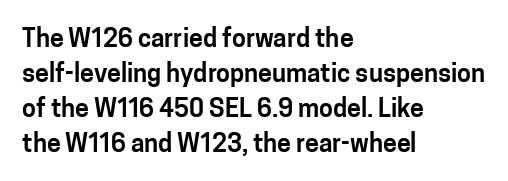
The image shows 25 px text type, upright; set left-aligned, normal line spacing (1.4x), normal letter spacing, not underlined.
